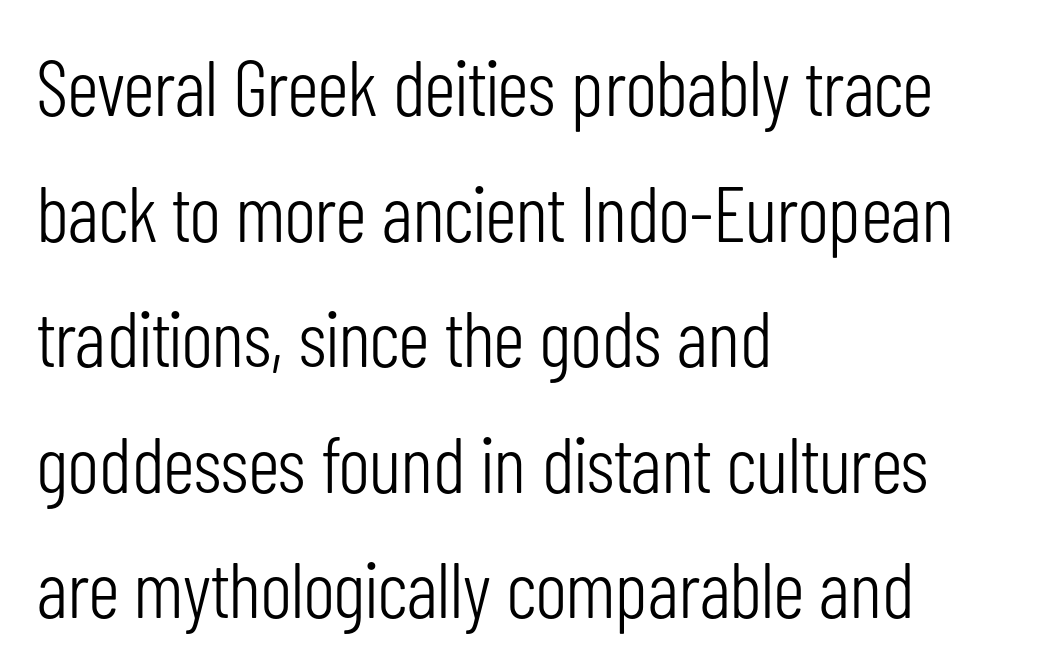
A roman cut, with each character standing at attention. Short and long lines alike share a common starting point at left. Each row of text sits above clean, open space. A typesetter would call this leading conventional body-copy spacing. Vertical stems look standard width or narrower in stroke. The letters advance in unequal steps, a hallmark of proportional type.
